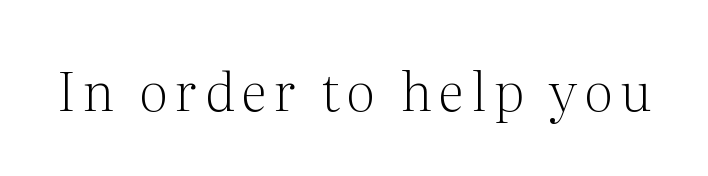
If you drew a line through each stem, it would be perfectly vertical. Unlike a clean sans, this face finishes its strokes with serifs. Each letter keeps its own natural width here, so spacing adapts to shape. Unbolded letterforms with no extra heft.
